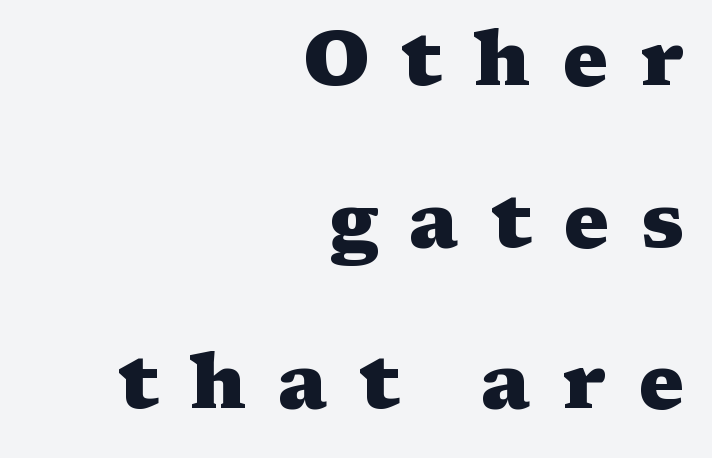
The image shows 77 px heavy, wide serif type, upright; set right-aligned, loose line spacing (2.1x), unusually wide letter spacing (+0.41 em), not underlined; medium stroke contrast and a medium x-height.
